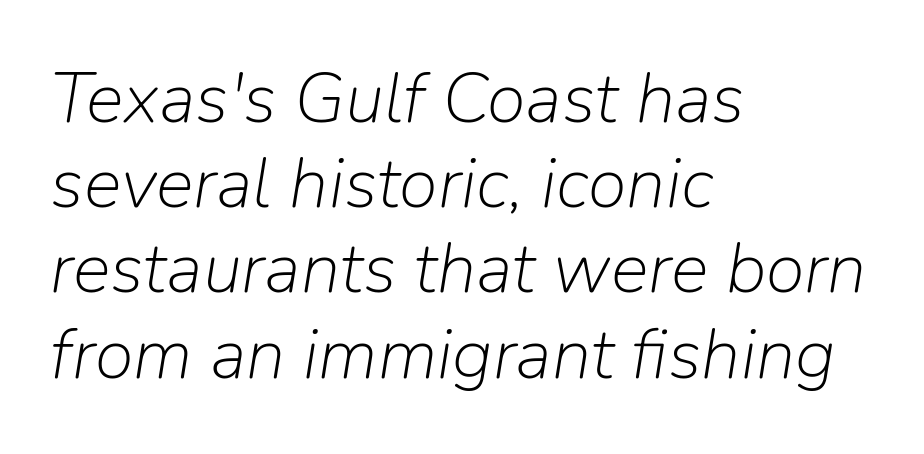
{"italic": "yes", "lean": "right", "slant_degrees": 9, "bold": "no", "weight": "light", "width": "normal", "stroke_contrast": "low", "x_height": "medium", "monospaced": "no", "underline": "no", "align": "left", "line_spacing_ratio": 1.2, "letter_spacing": "normal", "letter_spacing_em": 0.0, "glyph_px": 71}
